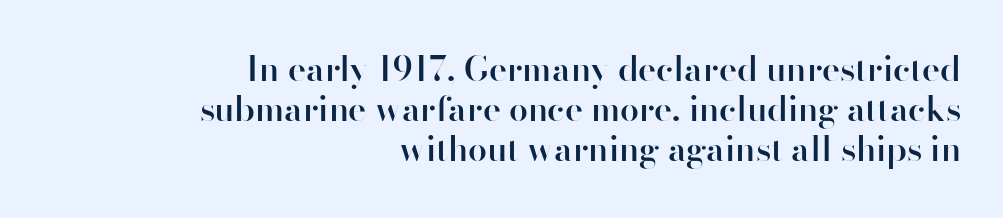
The image shows 34 px semibold sans-serif type, upright; set right-aligned, line spacing 1.18x, normal letter spacing, not underlined; high stroke contrast and a small x-height.
